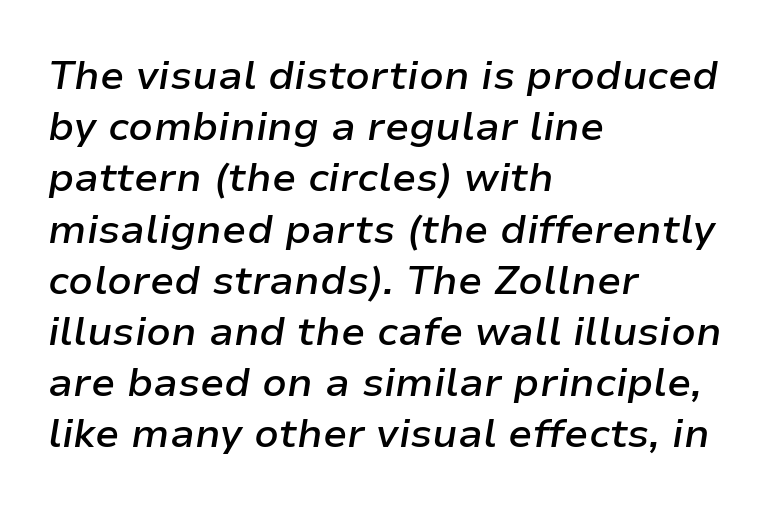
The image shows 40 px semibold type, italic (leaning right); set left-aligned, normal line spacing (1.28x), normal letter spacing, not underlined; low stroke contrast and a medium x-height.
